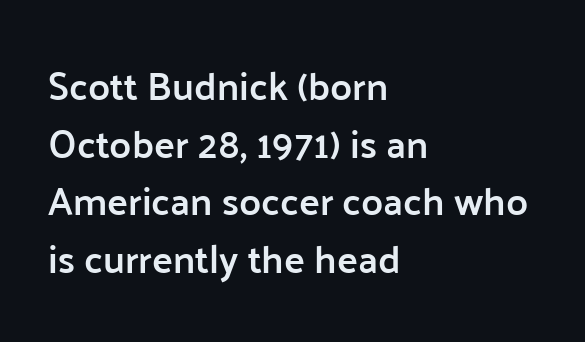
The image shows 39 px semibold sans-serif type, upright; set left-aligned, normal line spacing (1.48x), normal letter spacing, not underlined; low stroke contrast and a medium x-height.
